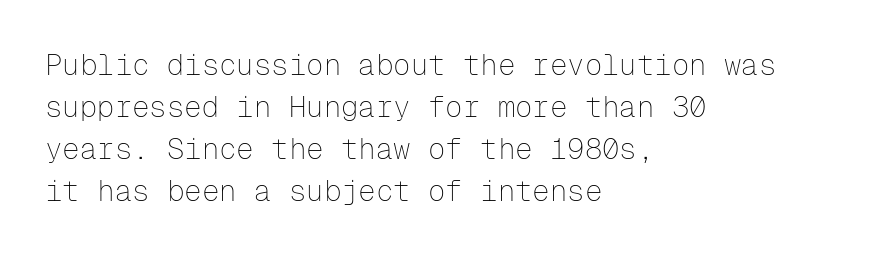
The letters march in equal steps, a hallmark of fixed-pitch type. Serifs: no, the terminals of the letterforms are clean. The letters stand upright; this is a roman face. Line spacing here is normal. The compositor pushed each line to the left boundary.
